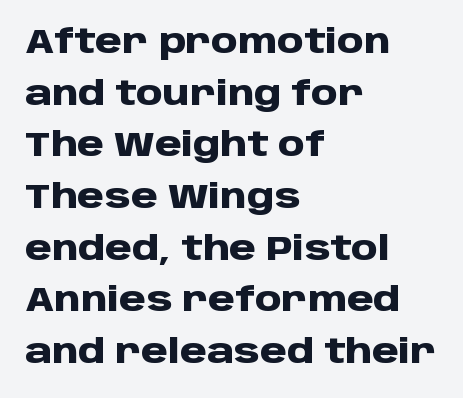
Summary of vertical rhythm: regular, with standard interline spacing. Descenders hang freely into open space. What kind of face is this? One without serifs — a sans. Words appear dense and cohesive because spacing is normal.
